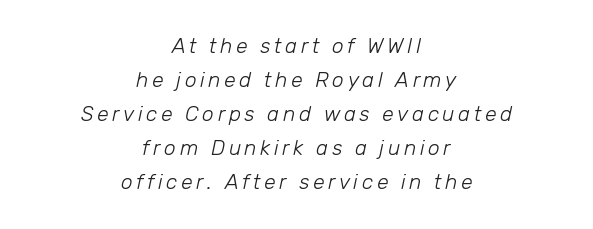
The image shows 21 px text type, italic (leaning right); set centered, normal line spacing (1.62x), not underlined.
